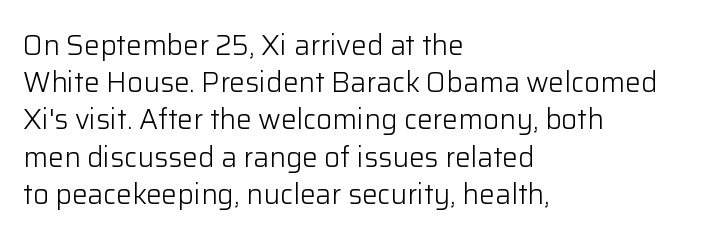
Q: Is the text bold? A: No.
Q: Is the text italic (slanted)? A: No, it is upright.
Q: Is the typeface a serif or a sans-serif typeface? A: Sans-serif.
Q: Is the text underlined? A: No.
Q: How is the paragraph aligned? A: Left-aligned.
Q: Is the spacing between letters normal or unusually wide? A: Normal.
Q: Is the spacing between lines tight, normal or loose? A: Normal.
Q: Width (condensed, normal, or wide)? A: Normal.
Q: Stroke contrast? A: Low.
Q: x-height? A: Medium.
Q: Monospaced? A: No.
